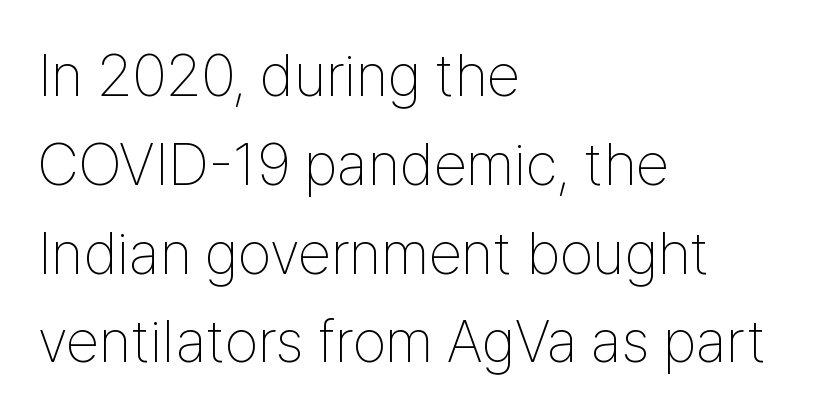
{"serif": "no", "italic": "no", "bold": "no", "weight": "thin", "width": "condensed", "stroke_contrast": "low", "x_height": "medium", "monospaced": "no", "underline": "no", "align": "left", "line_spacing": "normal", "line_spacing_ratio": 1.48, "letter_spacing": "normal", "letter_spacing_em": 0.0, "glyph_px": 60}
